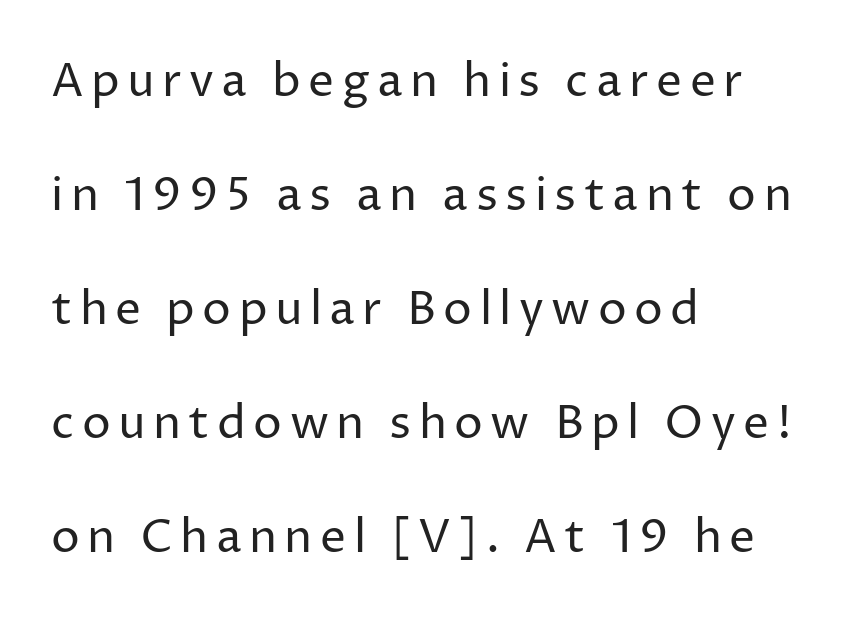
Q: Is the text bold? A: No.
Q: Is the text italic (slanted)? A: No, it is upright.
Q: Is the typeface a serif or a sans-serif typeface? A: Sans-serif.
Q: Is the text underlined? A: No.
Q: How is the paragraph aligned? A: Left-aligned.
Q: Is the spacing between lines tight, normal or loose? A: Loose.
Q: Width (condensed, normal, or wide)? A: Normal.
Q: Stroke contrast? A: Low.
Q: x-height? A: Medium.
Q: Monospaced? A: No.
